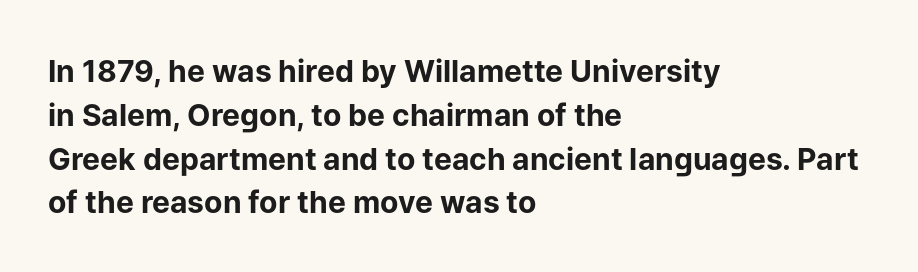
The image shows 30 px bold sans-serif type, upright; set left-aligned, normal line spacing (1.46x), normal letter spacing, not underlined; low stroke contrast and a medium x-height.
